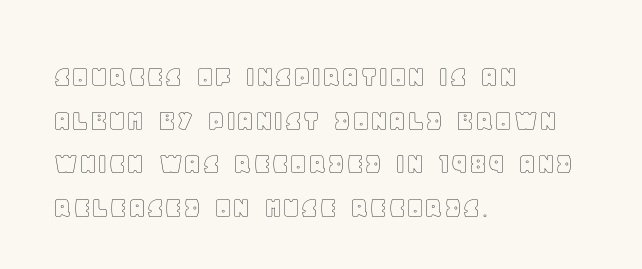
Q: Is the text italic (slanted)? A: No, it is upright.
Q: Is the text underlined? A: No.
Q: How is the paragraph aligned? A: Left-aligned.
Q: Is the spacing between letters normal or unusually wide? A: Normal.
Q: Is the spacing between lines tight, normal or loose? A: Normal.
Q: Width (condensed, normal, or wide)? A: Normal.
Q: x-height? A: Large.
Q: Monospaced? A: No.
